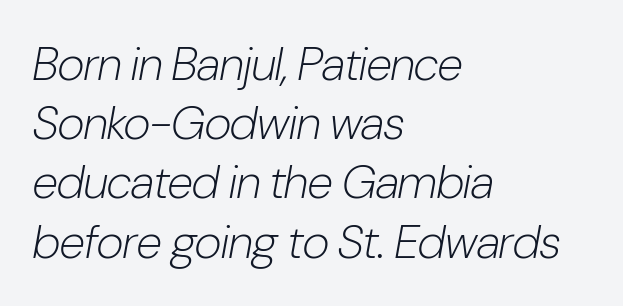
{"italic": "yes", "lean": "right", "slant_degrees": 10, "bold": "no", "weight": "light", "width": "condensed", "stroke_contrast": "low", "x_height": "medium", "monospaced": "no", "underline": "no", "align": "left", "line_spacing": "normal", "line_spacing_ratio": 1.26, "letter_spacing": "normal", "letter_spacing_em": 0.0, "glyph_px": 47}
